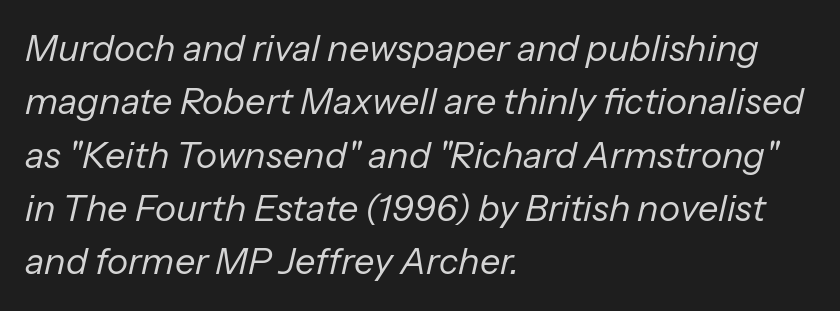
{"italic": "yes", "lean": "right", "slant_degrees": 13, "bold": "no", "weight": "regular", "width": "normal", "stroke_contrast": "low", "x_height": "medium", "monospaced": "no", "underline": "no", "align": "left", "line_spacing": "normal", "line_spacing_ratio": 1.48, "letter_spacing": "normal", "letter_spacing_em": 0.0, "glyph_px": 36}
